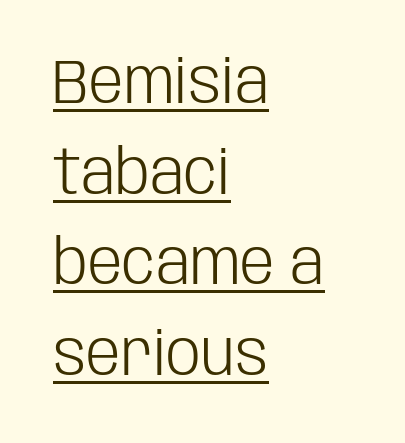
{"serif": "no", "italic": "no", "bold": "no", "weight": "light", "width": "condensed", "stroke_contrast": "low", "x_height": "large", "monospaced": "no", "underline": "yes", "align": "left", "line_spacing": "normal", "line_spacing_ratio": 1.46, "letter_spacing": "normal", "letter_spacing_em": 0.0, "glyph_px": 62}
